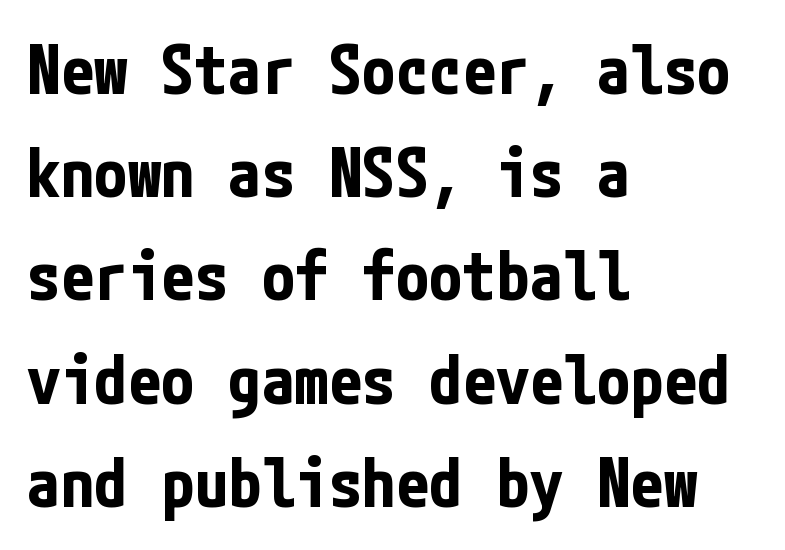
The image shows 67 px bold, condensed sans-serif type, upright; set left-aligned, normal line spacing (1.54x), normal letter spacing, not underlined; low stroke contrast and a medium x-height.
